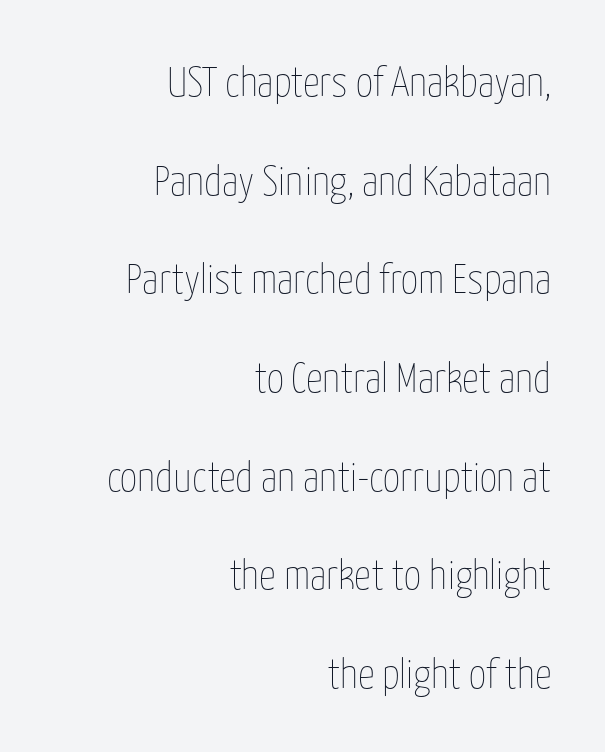
You could not count columns in this text — the font is proportionally spaced. Is there any slant? The stems are plumb. Descenders hang freely into open space. Is the block centered? No — it sits flush against the right margin.
